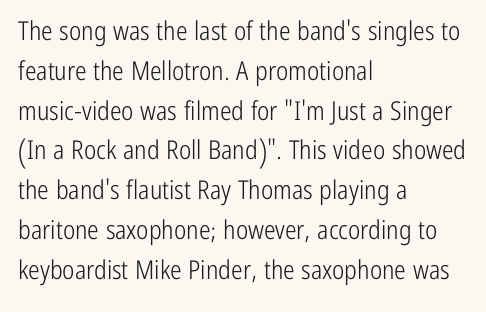
{"italic": "no", "bold": "no", "underline": "no", "align": "left", "line_spacing": "normal", "line_spacing_ratio": 1.53, "letter_spacing": "normal", "letter_spacing_em": 0.0, "glyph_px": 26}
